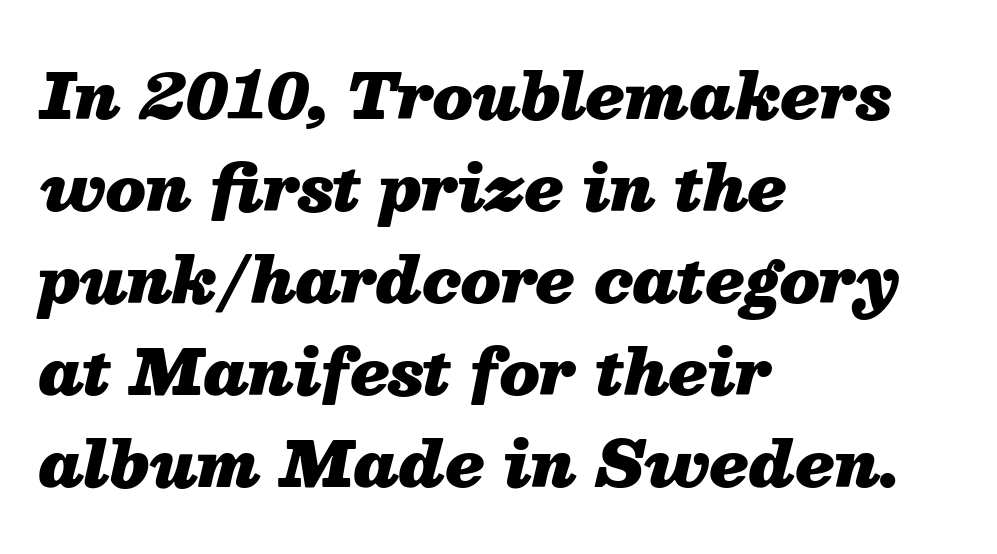
What's the leading like? Ordinary, nothing unusual. This sample has the flowing, uneven cadence of proportional lettering. A classic flush-left, rag-right setting is used for this passage. The zone under the glyphs is completely vacant. Italic? Definitely — the glyphs are oblique. Does extra space separate the letters? No, they use regular spacing.
